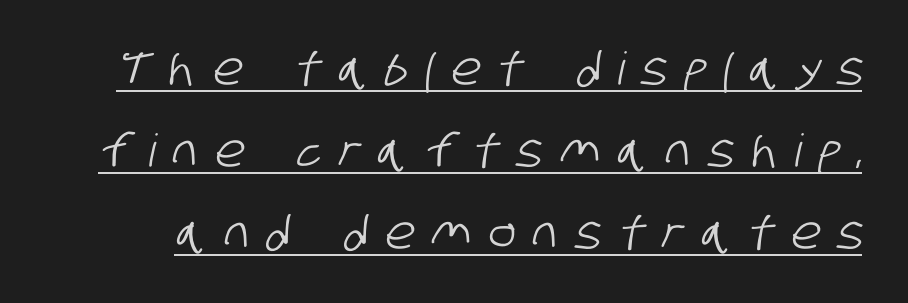
Q: Is the typeface a serif or a sans-serif typeface? A: Sans-serif.
Q: Is the text underlined? A: Yes.
Q: Is the spacing between letters normal or unusually wide? A: Unusually wide.
Q: Width (condensed, normal, or wide)? A: Condensed.
Q: Stroke contrast? A: Low.
Q: x-height? A: Large.
Q: Monospaced? A: No.
